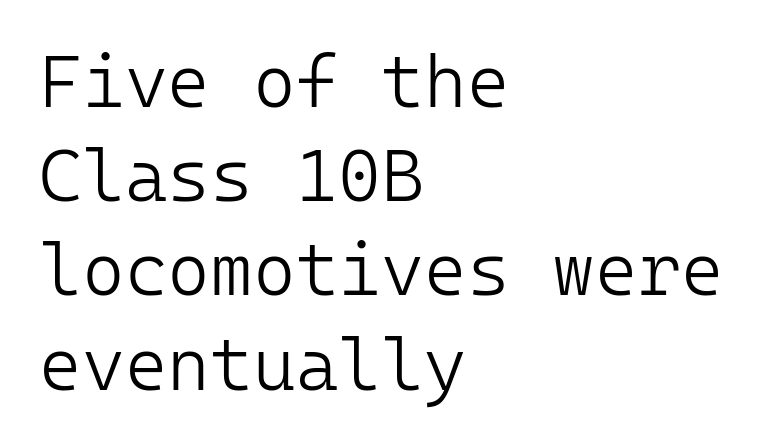
{"serif": "no", "italic": "no", "bold": "no", "weight": "light", "width": "normal", "stroke_contrast": "low", "x_height": "medium", "monospaced": "yes", "underline": "no", "align": "left", "line_spacing": "normal", "line_spacing_ratio": 1.29, "letter_spacing": "normal", "letter_spacing_em": 0.0, "glyph_px": 73}
